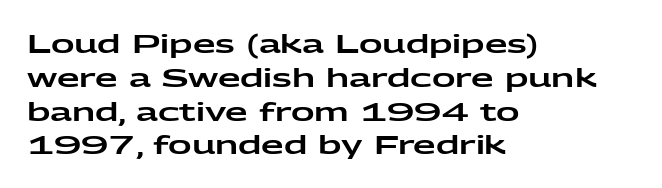
Q: Is the text italic (slanted)? A: No, it is upright.
Q: Is the text underlined? A: No.
Q: How is the paragraph aligned? A: Left-aligned.
Q: Is the spacing between letters normal or unusually wide? A: Normal.
Q: Is the spacing between lines tight, normal or loose? A: Normal.
